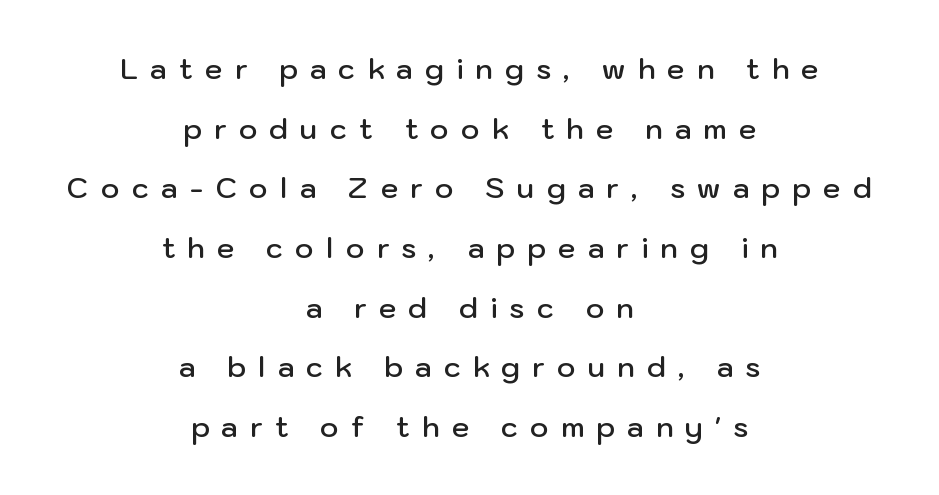
Q: Is the text bold? A: Semi-bold.
Q: Is the text italic (slanted)? A: No, it is upright.
Q: Is the typeface a serif or a sans-serif typeface? A: Sans-serif.
Q: Is the text underlined? A: No.
Q: How is the paragraph aligned? A: Centered.
Q: Is the spacing between letters normal or unusually wide? A: Unusually wide.
Q: Is the spacing between lines tight, normal or loose? A: Loose.
Q: Width (condensed, normal, or wide)? A: Normal.
Q: Stroke contrast? A: Low.
Q: x-height? A: Medium.
Q: Monospaced? A: No.
